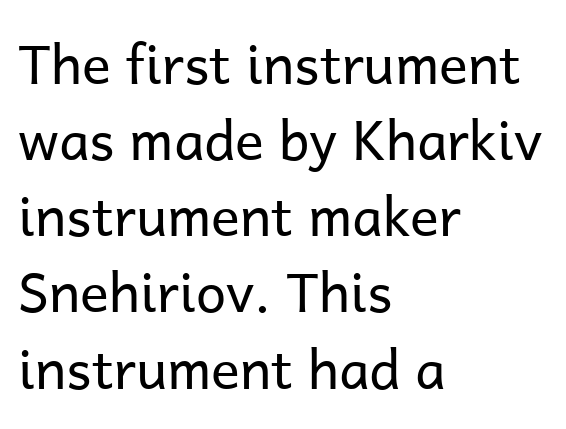
{"serif": "no", "italic": "no", "bold": "no", "weight": "regular", "width": "normal", "stroke_contrast": "low", "x_height": "medium", "monospaced": "no", "underline": "no", "align": "left", "line_spacing": "normal", "line_spacing_ratio": 1.41, "letter_spacing": "normal", "letter_spacing_em": 0.0, "glyph_px": 54}
